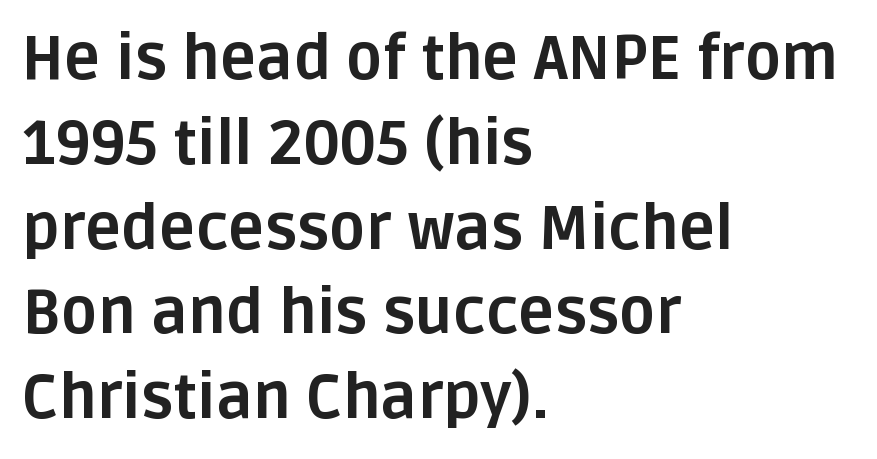
Spacing verdict: proportional, widths tailored to each character. One glance says typical: line gaps are just what's usual. The gaps between neighbouring characters are ordinary and unremarkable. Line beginnings align vertically; line endings do not. In terms of letterform style, serifs are entirely absent.
